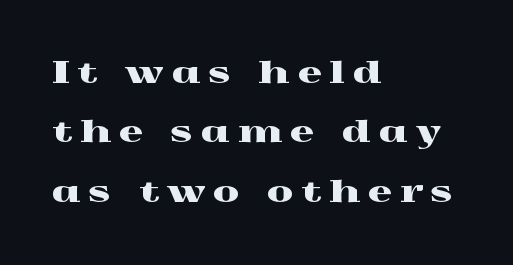
The image shows 30 px wide serif type, upright; set left-aligned, loose line spacing (1.98x), unusually wide letter spacing (+0.27 em), not underlined; a medium x-height.
